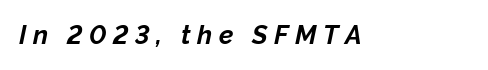
Q: Is the text bold? A: Yes.
Q: Is the text italic (slanted)? A: Yes, it leans right by about 12 degrees.
Q: Is the text underlined? A: No.
Q: Is the spacing between letters normal or unusually wide? A: Unusually wide.
